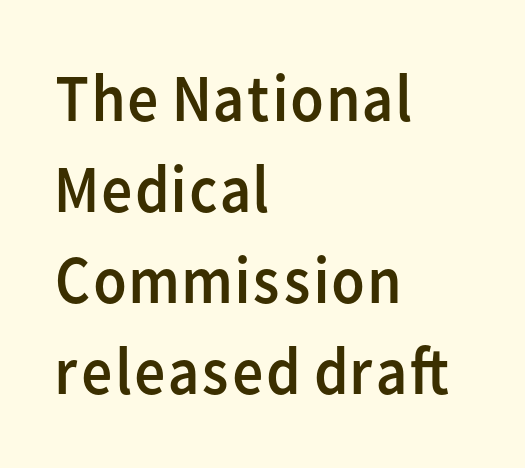
Q: Is the text bold? A: No.
Q: Is the text italic (slanted)? A: No, it is upright.
Q: Is the typeface a serif or a sans-serif typeface? A: Sans-serif.
Q: Is the text underlined? A: No.
Q: How is the paragraph aligned? A: Left-aligned.
Q: Is the spacing between letters normal or unusually wide? A: Normal.
Q: Is the spacing between lines tight, normal or loose? A: Normal.
Q: Width (condensed, normal, or wide)? A: Normal.
Q: Stroke contrast? A: Low.
Q: x-height? A: Medium.
Q: Monospaced? A: No.
